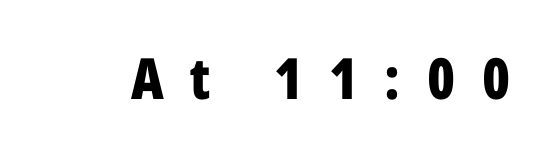
The passage shown is typed in a proportional face where columns would drift. To sum up the face: it is a sans, with no serifs. Quick note: underline off. The glyphs have the mass of a bold cut. Posture: straight, roman, zero tilt.
